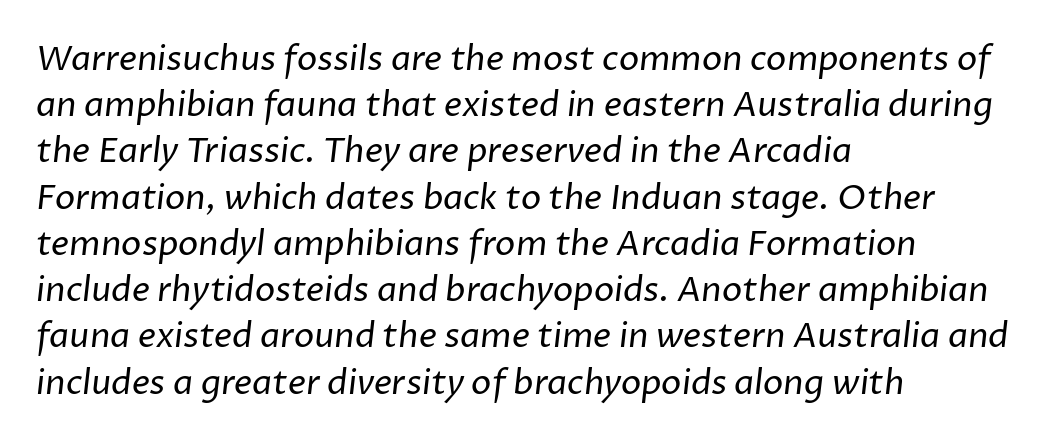
Q: Is the text bold? A: No.
Q: Is the typeface a serif or a sans-serif typeface? A: Sans-serif.
Q: Is the text underlined? A: No.
Q: How is the paragraph aligned? A: Left-aligned.
Q: Is the spacing between letters normal or unusually wide? A: Normal.
Q: Is the spacing between lines tight, normal or loose? A: Normal.
Q: Width (condensed, normal, or wide)? A: Normal.
Q: Stroke contrast? A: Low.
Q: x-height? A: Medium.
Q: Monospaced? A: No.
